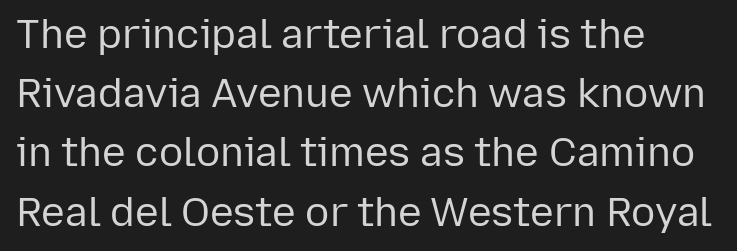
{"serif": "no", "italic": "no", "bold": "no", "weight": "regular", "width": "normal", "stroke_contrast": "low", "x_height": "medium", "monospaced": "no", "underline": "no", "align": "left", "line_spacing": "normal", "line_spacing_ratio": 1.48, "letter_spacing": "normal", "letter_spacing_em": 0.0, "glyph_px": 40}
